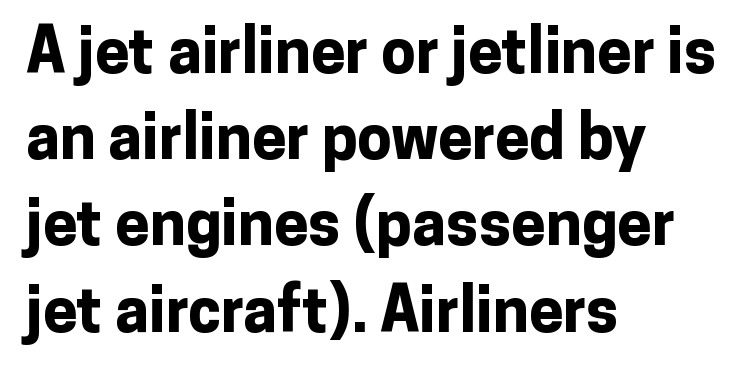
{"serif": "no", "italic": "no", "bold": "yes", "weight": "bold", "width": "normal", "stroke_contrast": "low", "x_height": "medium", "monospaced": "no", "underline": "no", "align": "left", "line_spacing": "normal", "line_spacing_ratio": 1.39, "letter_spacing": "normal", "letter_spacing_em": 0.0, "glyph_px": 62}
